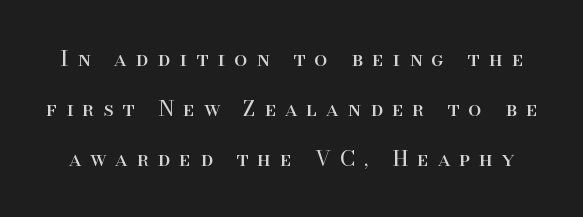
{"italic": "no", "bold": "no", "underline": "no", "line_spacing": "loose", "line_spacing_ratio": 2.37, "letter_spacing": "wide", "letter_spacing_em": 0.43, "glyph_px": 21}
